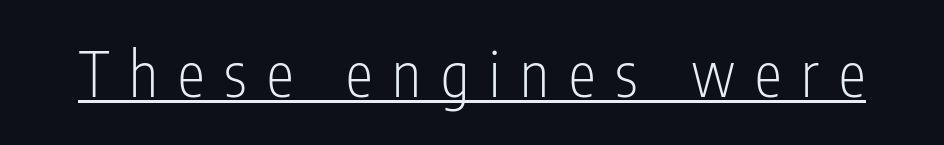
{"serif": "no", "italic": "no", "bold": "no", "weight": "light", "width": "condensed", "stroke_contrast": "low", "x_height": "medium", "monospaced": "no", "underline": "yes", "letter_spacing": "wide", "letter_spacing_em": 0.33, "glyph_px": 61}
